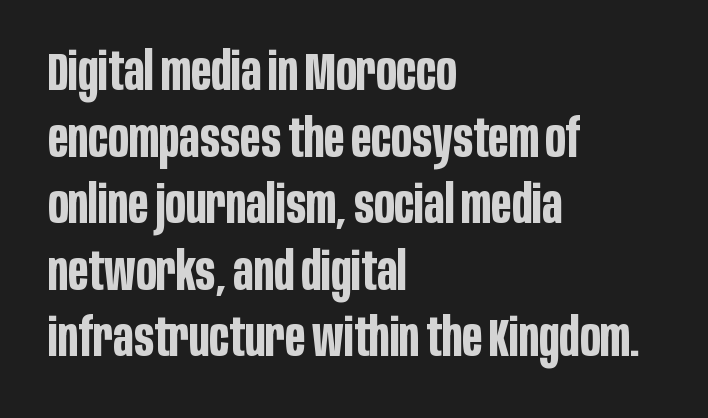
The type family on display is of the sans-serif kind. These lines are rendered in a variable-pitch font. The glyphs have the mass of a bold cut. Just letters on the line, the space beneath them empty.
